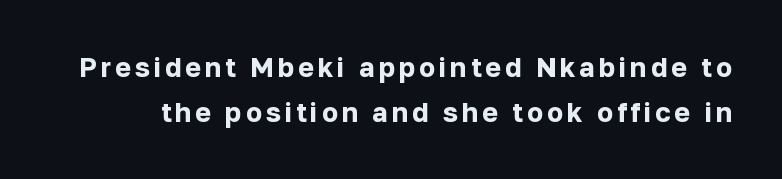
The image shows 27 px bold type, upright; set normal line spacing (1.68x), not underlined.
